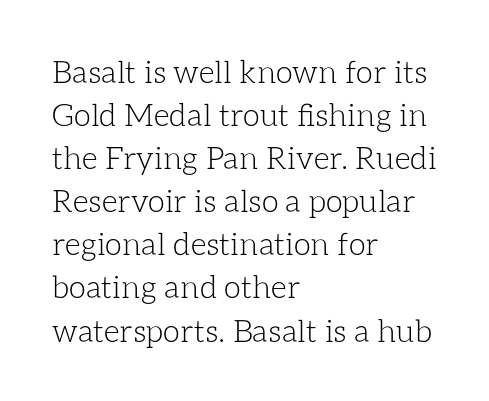
A student would call this left alignment; a typographer would say flush left, rag right. Characters follow at the spacing the type designer built in. Vertical strokes here are truly vertical. Honestly, the row spacing looks completely unremarkable.
